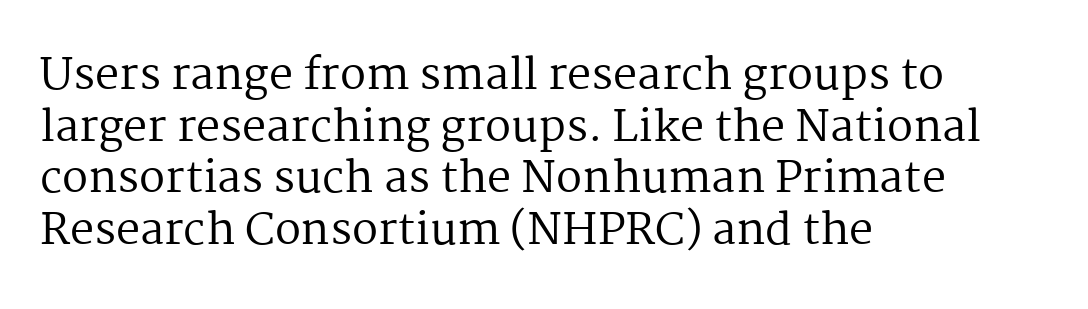
The image shows 43 px regular-weight serif type, upright; set left-aligned, line spacing 1.2x, normal letter spacing, not underlined; medium stroke contrast and a medium x-height.
